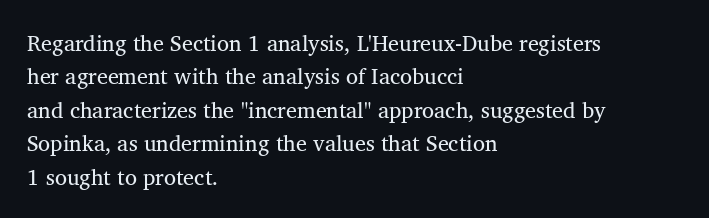
The image shows 22 px text type, upright; set left-aligned, normal line spacing (1.52x), normal letter spacing, not underlined.
